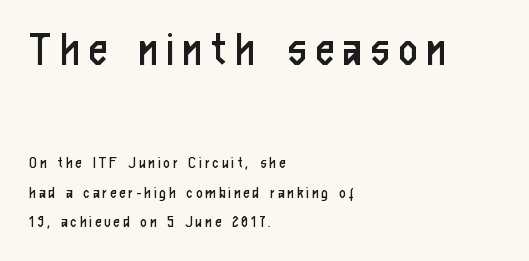
Q: Is the text bold? A: No.
Q: Is the text italic (slanted)? A: No, it is upright.
Q: Is the typeface a serif or a sans-serif typeface? A: Sans-serif.
Q: Is the text underlined? A: No.
Q: How is the paragraph aligned? A: Left-aligned.
Q: Is the spacing between letters normal or unusually wide? A: Unusually wide.
Q: Which block of text is set in a larger size, the first (top) or the second (bottom)? A: The first (top) one.
Q: Width (condensed, normal, or wide)? A: Condensed.
Q: Stroke contrast? A: Low.
Q: x-height? A: Medium.
Q: Monospaced? A: No.
